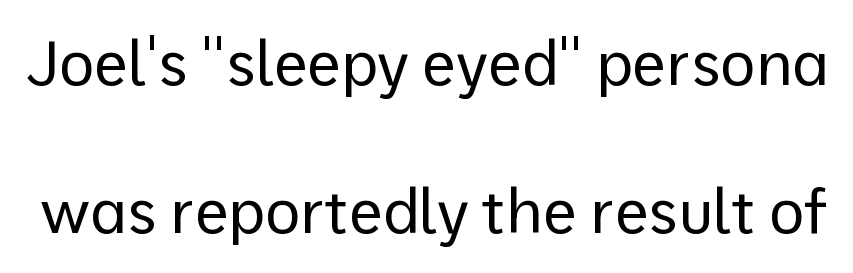
{"serif": "no", "italic": "no", "bold": "no", "weight": "regular", "width": "normal", "stroke_contrast": "low", "x_height": "medium", "monospaced": "no", "underline": "no", "line_spacing": "loose", "line_spacing_ratio": 2.42, "letter_spacing": "normal", "letter_spacing_em": 0.0, "glyph_px": 61}
